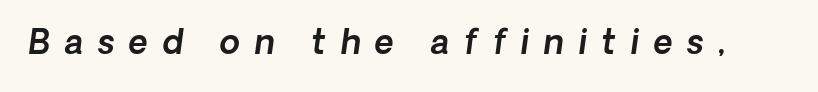
Note the varied advance widths — an 'i' is clearly narrower than an 'm'. The baseline area is clear. Is this a sans? Yes — the strokes have no serifs. There is plenty of visible air inserted between adjacent glyphs.
